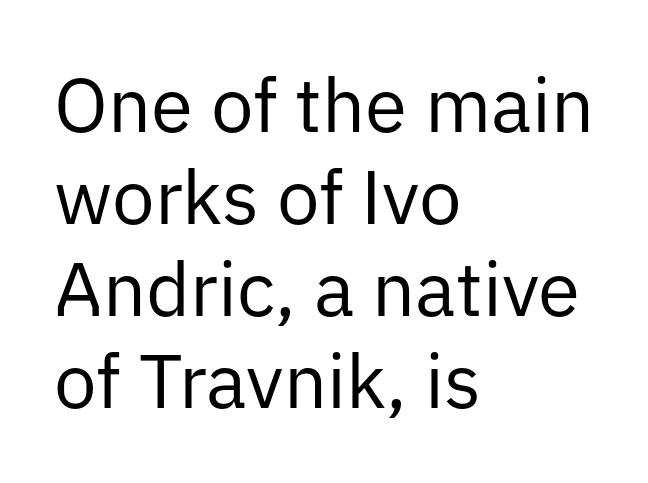
The image shows 76 px regular-weight sans-serif type, upright; set left-aligned, line spacing 1.21x, normal letter spacing, not underlined; low stroke contrast and a medium x-height.
